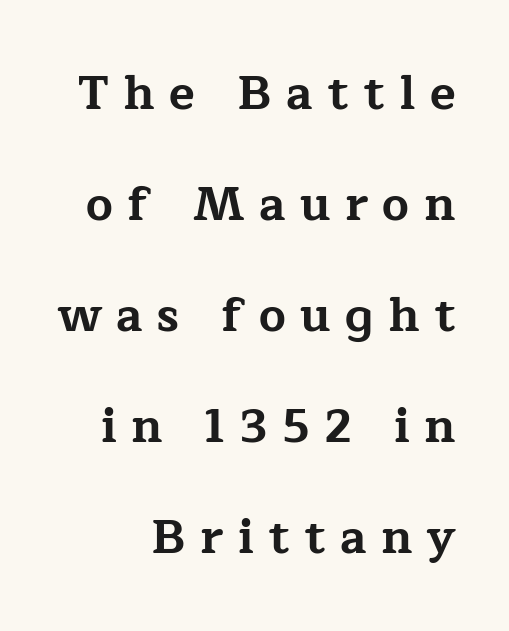
These lines stand farther apart than default settings would place them. Regarding serifs, this sample has them. Notice how the stems are strictly vertical — no italics here. Type without underlining. The passage shown is emphatically bold.
